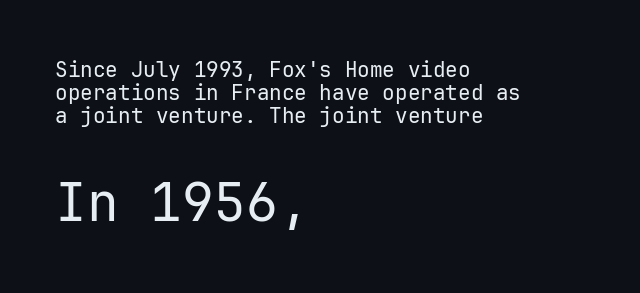
{"serif": "no", "italic": "no", "bold": "no", "weight": "regular", "width": "normal", "stroke_contrast": "low", "x_height": "medium", "monospaced": "yes", "underline": "no", "align": "left", "line_spacing": "tight", "line_spacing_ratio": 1.09, "letter_spacing": "normal", "letter_spacing_em": 0.0, "larger_block": "second", "size_ratio": 2.52, "glyph_px": 53}
